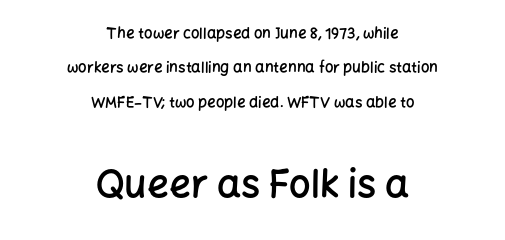
The image shows 38 px semibold sans-serif type, upright; set centered, loose line spacing (2.3x), normal letter spacing, not underlined; the second (bottom) block is 2.53x larger; low stroke contrast and a medium x-height.
